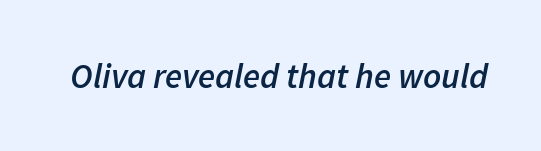
Slightly chunky letters — semibold, I'd say, not full bold. Italic? Definitely — the glyphs are oblique. Note the varied advance widths — an 'i' is clearly narrower than an 'm'. Nothing unusual about the tracking: characters are spaced as the font intends. Has an underline been added? It has not.
